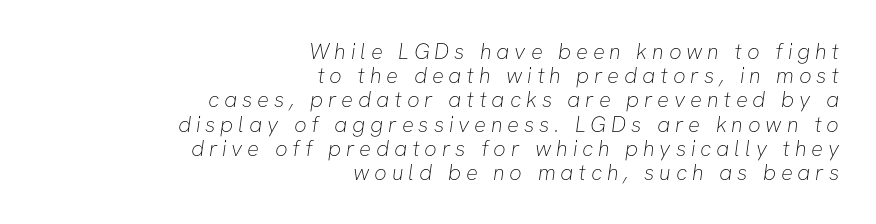
The image shows 22 px text type; set right-aligned, tight line spacing (1.1x), unusually wide letter spacing (+0.22 em), not underlined.
